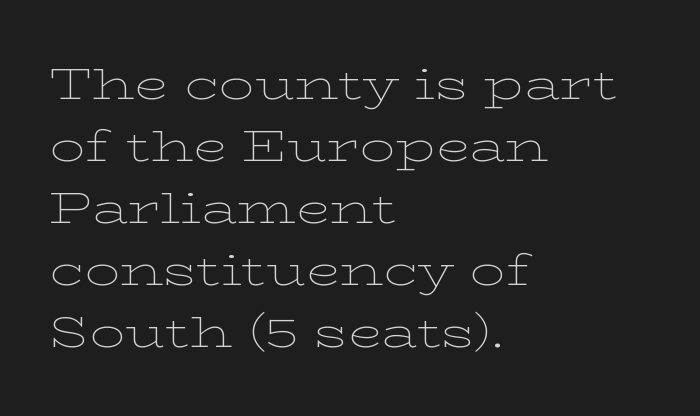
Q: Is the text bold? A: No.
Q: Is the text italic (slanted)? A: No, it is upright.
Q: Is the typeface a serif or a sans-serif typeface? A: Serif.
Q: Is the text underlined? A: No.
Q: How is the paragraph aligned? A: Left-aligned.
Q: Is the spacing between letters normal or unusually wide? A: Normal.
Q: Is the spacing between lines tight, normal or loose? A: Normal.
Q: Width (condensed, normal, or wide)? A: Wide.
Q: Stroke contrast? A: Low.
Q: x-height? A: Medium.
Q: Monospaced? A: No.
